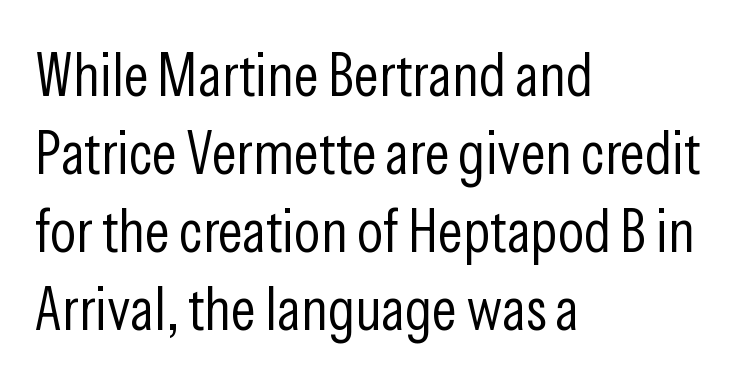
The image shows 61 px light, condensed sans-serif type, upright; set left-aligned, normal line spacing (1.28x), normal letter spacing, not underlined; low stroke contrast and a medium x-height.
